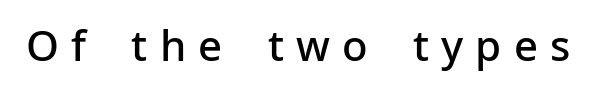
Q: Is the text bold? A: Semi-bold.
Q: Is the text italic (slanted)? A: No, it is upright.
Q: Is the typeface a serif or a sans-serif typeface? A: Sans-serif.
Q: Is the text underlined? A: No.
Q: Is the spacing between letters normal or unusually wide? A: Unusually wide.
Q: Width (condensed, normal, or wide)? A: Normal.
Q: Stroke contrast? A: Low.
Q: x-height? A: Medium.
Q: Monospaced? A: No.
